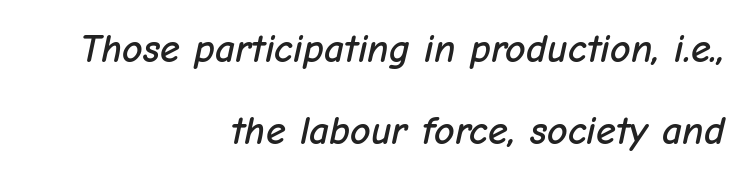
Varying glyph widths throughout — classic text-font behaviour. Would a proofreader flag this as italicized? Yes. Quick note: underline off. Reading down the column, the eye jumps a long way to each next line. Layout note: lines flush right. Letter spacing: default.
